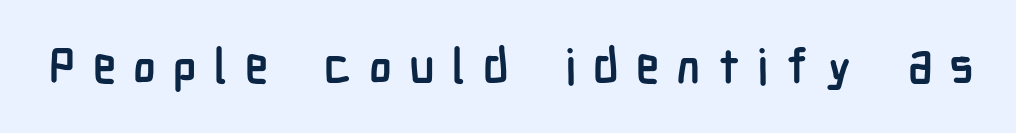
Q: Is the text bold? A: Yes.
Q: Is the text italic (slanted)? A: No, it is upright.
Q: Is the typeface a serif or a sans-serif typeface? A: Sans-serif.
Q: Is the text underlined? A: No.
Q: Is the spacing between letters normal or unusually wide? A: Unusually wide.
Q: Width (condensed, normal, or wide)? A: Condensed.
Q: Stroke contrast? A: Low.
Q: x-height? A: Medium.
Q: Monospaced? A: No.
